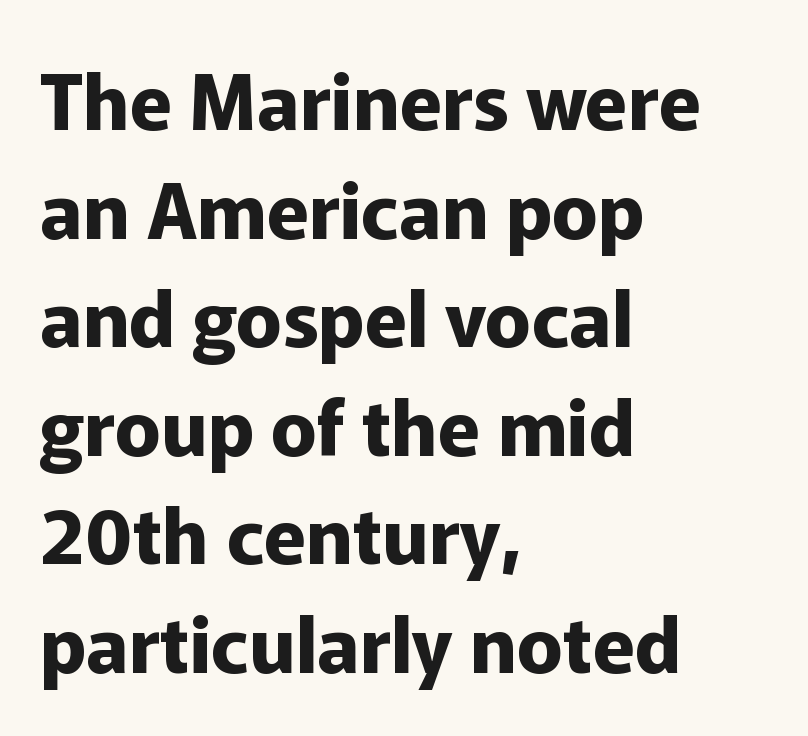
{"serif": "no", "italic": "no", "bold": "yes", "weight": "bold", "width": "normal", "stroke_contrast": "low", "x_height": "medium", "monospaced": "no", "underline": "no", "align": "left", "line_spacing": "normal", "line_spacing_ratio": 1.41, "letter_spacing": "normal", "letter_spacing_em": 0.0, "glyph_px": 77}
